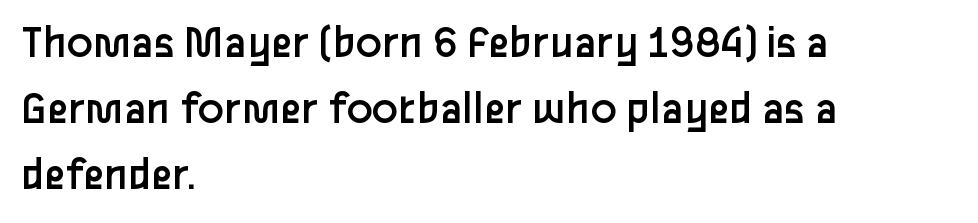
The image shows 48 px regular-weight sans-serif type, upright; set left-aligned, normal line spacing (1.38x), normal letter spacing, not underlined; low stroke contrast and a medium x-height.
